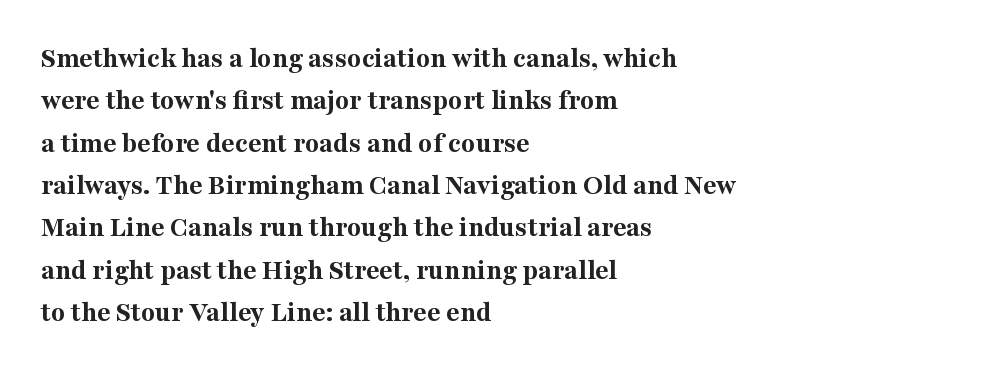
Q: Is the text bold? A: Yes.
Q: Is the text italic (slanted)? A: No, it is upright.
Q: Is the typeface a serif or a sans-serif typeface? A: Serif.
Q: Is the text underlined? A: No.
Q: How is the paragraph aligned? A: Left-aligned.
Q: Is the spacing between letters normal or unusually wide? A: Normal.
Q: Is the spacing between lines tight, normal or loose? A: Normal.
Q: Width (condensed, normal, or wide)? A: Normal.
Q: Stroke contrast? A: Medium.
Q: x-height? A: Medium.
Q: Monospaced? A: No.
